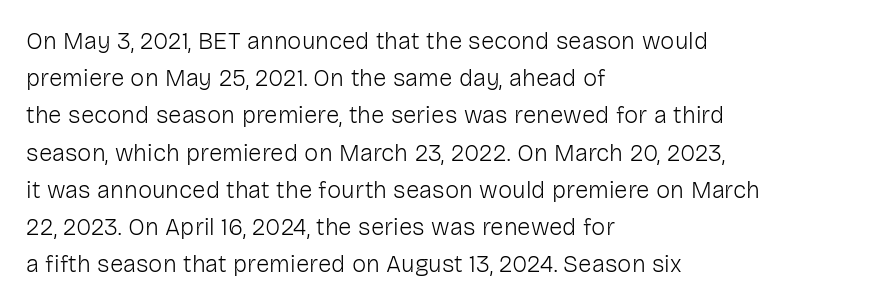
Ordinary non-slanted type is in use. This sample uses plain, unmodified letter spacing. Has an underline been added? It has not. The designer left line spacing at the default. The cut favours lightness, reaching ordinary text weight at its darkest. Layout note: lines flush left.
